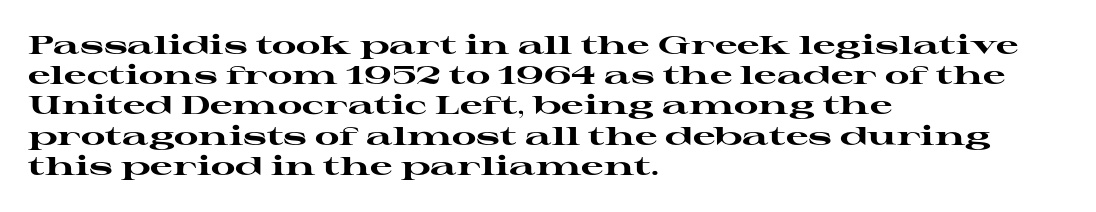
The image shows 25 px bold type, upright; set left-aligned, line spacing 1.21x, normal letter spacing, not underlined.
